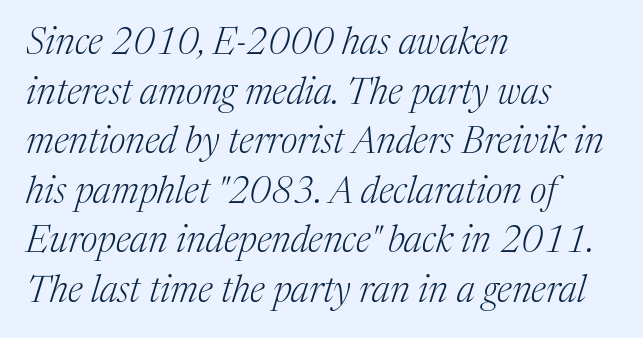
Each stroke keeps to a modest, everyday thickness or less. The rendering keeps characters at their native spacing. Words float on clear page, feet unadorned. The passage shown leans; its letterforms are oblique. Serif or sans? Serif — the stroke terminals have little feet. These lines are rendered in a variable-pitch font.
